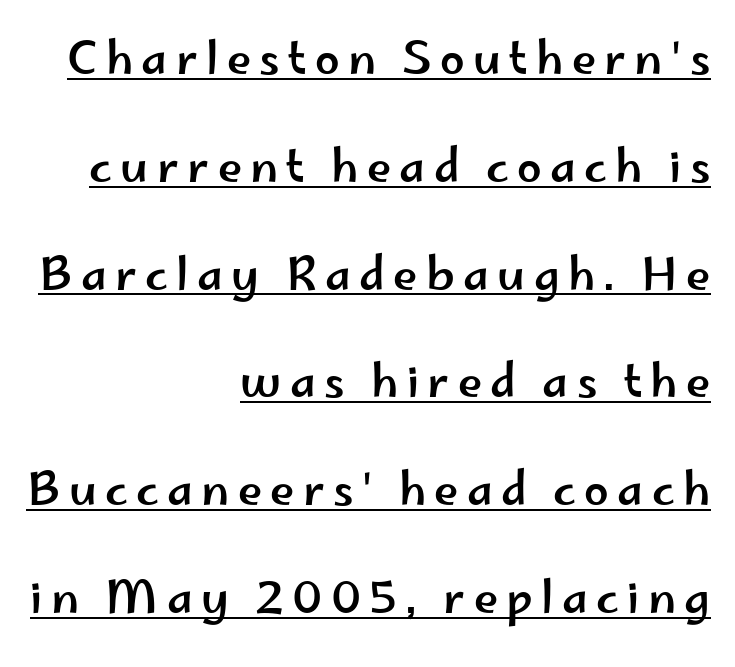
This rendering uses right alignment, leaving the left contour irregular. Quick note: interline space is abundant. A continuous stroke trails under the words, as in a hyperlink. Every character sits straight up, as roman type does. This sample has the flowing, uneven cadence of proportional lettering. Typographically, this falls in the sans-serif category.
